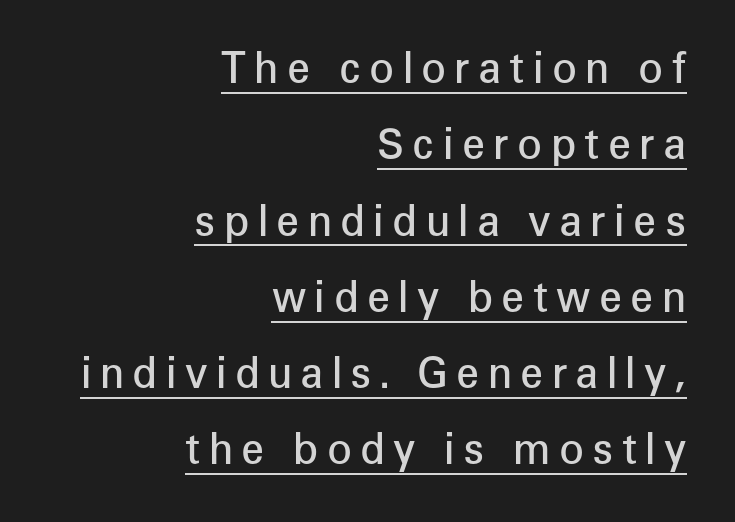
Note: no serifs on the glyphs. Underlining? Definitely there. Here the glyphs are tracked loosely, breaking word shapes into spaced letters. Spacing verdict: proportional, widths tailored to each character. Emphasis by weight is partial: semibold.
